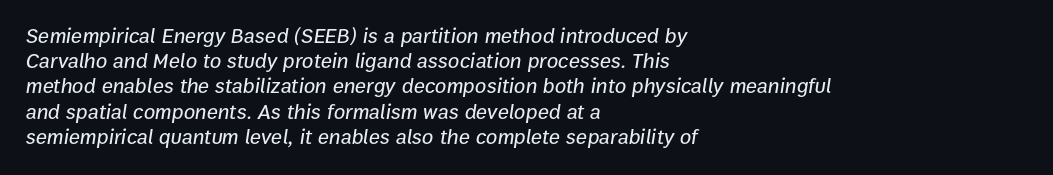
The image shows 21 px text type, italic (leaning right); set left-aligned, line spacing 1.2x, normal letter spacing, not underlined.
